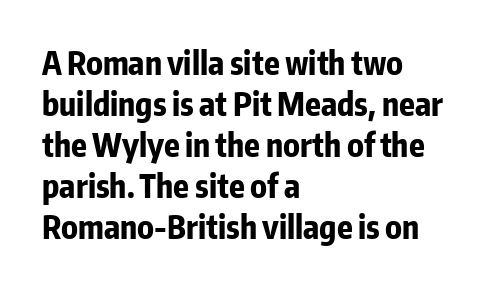
One-word summary of the alignment: left. Anything drawn beneath the words? Only blank space. Proportional: the letters do not fall into vertical columns. To sum up the face: it is a sans, with no serifs.
